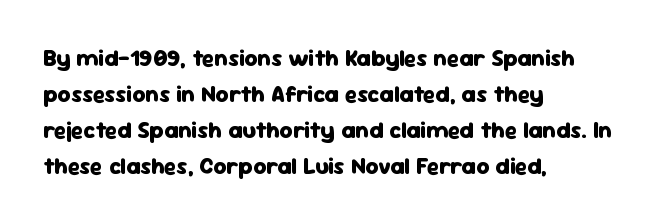
Q: Is the text bold? A: Yes.
Q: Is the text italic (slanted)? A: No, it is upright.
Q: Is the text underlined? A: No.
Q: How is the paragraph aligned? A: Left-aligned.
Q: Is the spacing between letters normal or unusually wide? A: Normal.
Q: Is the spacing between lines tight, normal or loose? A: Normal.
